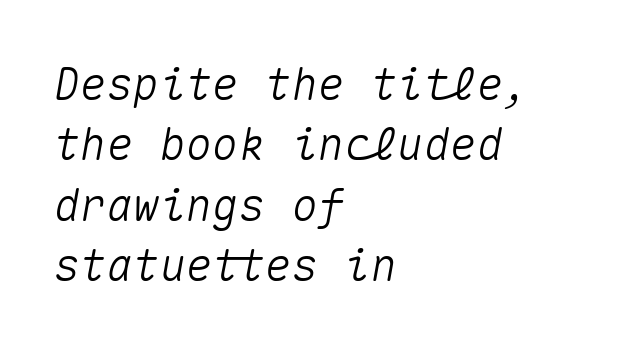
Is this a fixed-width face? Yes — each glyph sits in an identical cell. Successive baselines arrive at the customary interval. Does the lettering tilt? It does — this is italic. Letter spacing: default.
